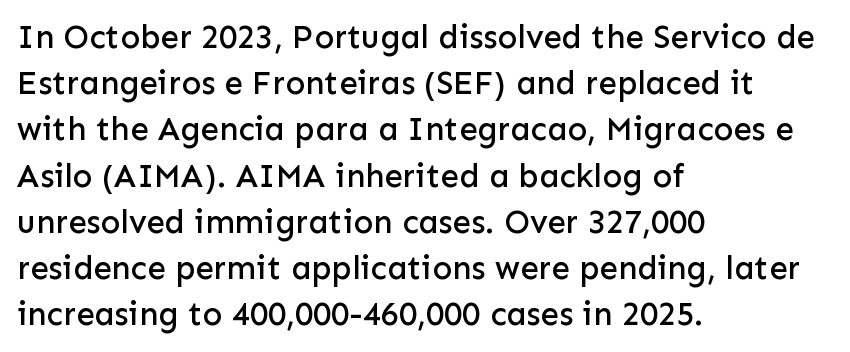
The image shows 33 px sans-serif type, upright; set left-aligned, normal line spacing (1.4x), normal letter spacing, not underlined; low stroke contrast and a medium x-height.
